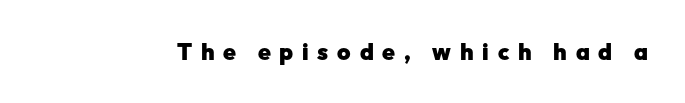
The image shows 23 px bold type, upright; set unusually wide letter spacing (+0.38 em), not underlined.
